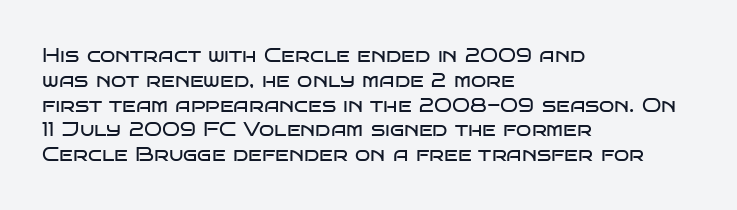
Q: Is the text bold? A: No.
Q: Is the text italic (slanted)? A: No, it is upright.
Q: Is the text underlined? A: No.
Q: How is the paragraph aligned? A: Left-aligned.
Q: Is the spacing between letters normal or unusually wide? A: Normal.
